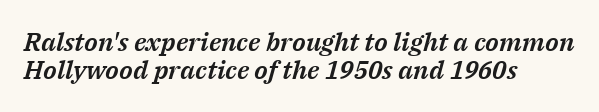
Q: Is the text italic (slanted)? A: Yes, it leans right by about 14 degrees.
Q: Is the text underlined? A: No.
Q: How is the paragraph aligned? A: Left-aligned.
Q: Is the spacing between letters normal or unusually wide? A: Normal.
Q: Is the spacing between lines tight, normal or loose? A: Tight.
